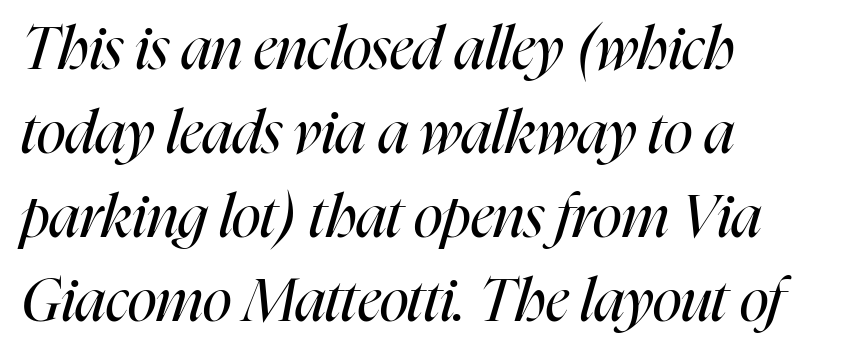
The image shows 60 px regular-weight, condensed type, italic (leaning right); set left-aligned, normal line spacing (1.4x), normal letter spacing, not underlined; high stroke contrast and a medium x-height.
